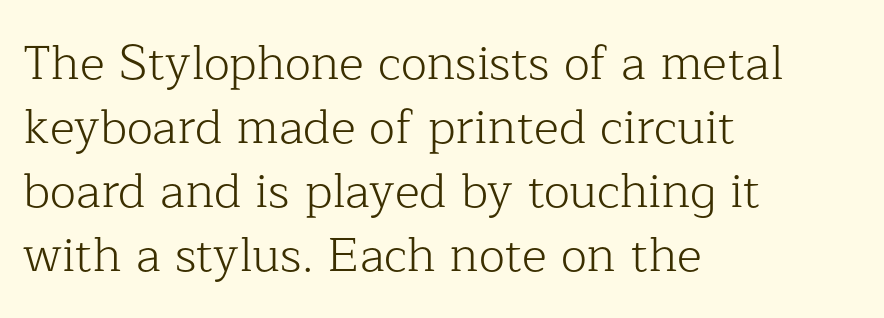
The image shows 48 px light serif type, upright; set left-aligned, normal line spacing (1.33x), normal letter spacing, not underlined; low stroke contrast and a medium x-height.
